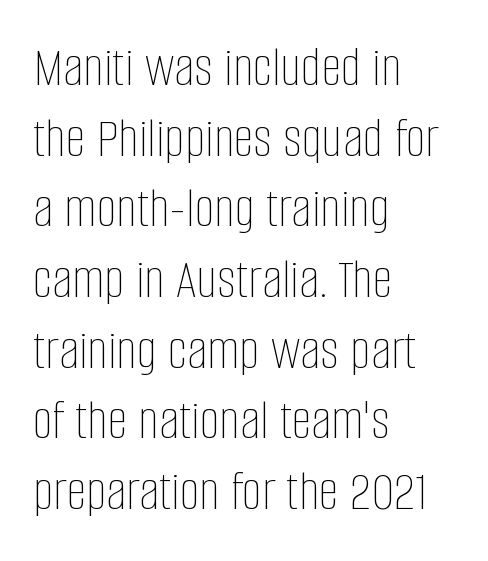
The letters advance in unequal steps, a hallmark of proportional type. Caption: standard tracking, unaltered. Stem width sits at or under what a default text font uses. Posture: vertical.
